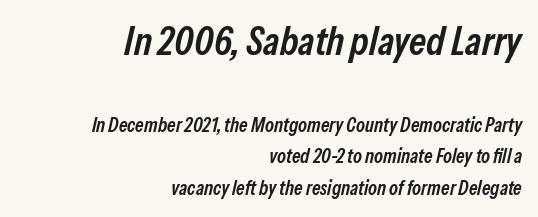
The lettering tilts uniformly, giving the passage an italic look. Do the characters align in a grid? No, the font is proportional. Line endings align vertically; line beginnings do not. Words float on clear page, feet unadorned. If you measured baseline to baseline, you'd find a middling distance.
